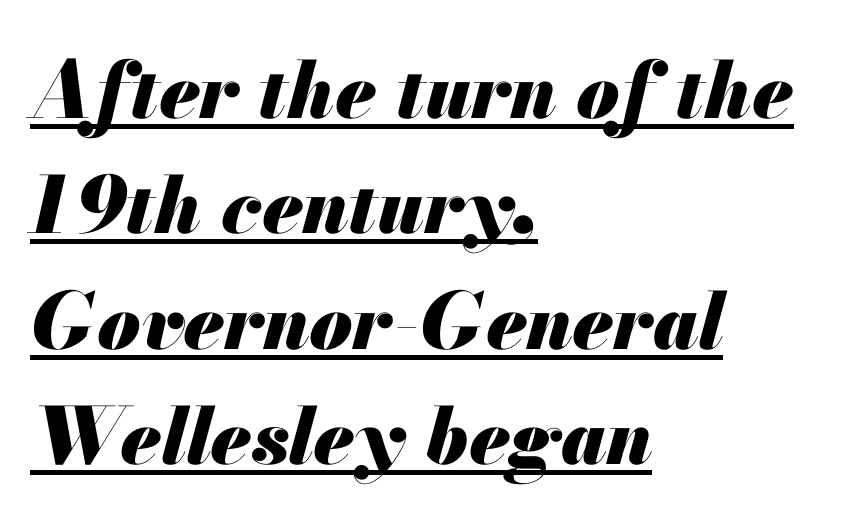
Q: Is the text bold? A: Yes.
Q: Is the text italic (slanted)? A: Yes, it leans right by about 13 degrees.
Q: Is the text underlined? A: Yes.
Q: How is the paragraph aligned? A: Left-aligned.
Q: Is the spacing between letters normal or unusually wide? A: Normal.
Q: Is the spacing between lines tight, normal or loose? A: Normal.
Q: Width (condensed, normal, or wide)? A: Normal.
Q: Stroke contrast? A: Medium.
Q: x-height? A: Small.
Q: Monospaced? A: No.
